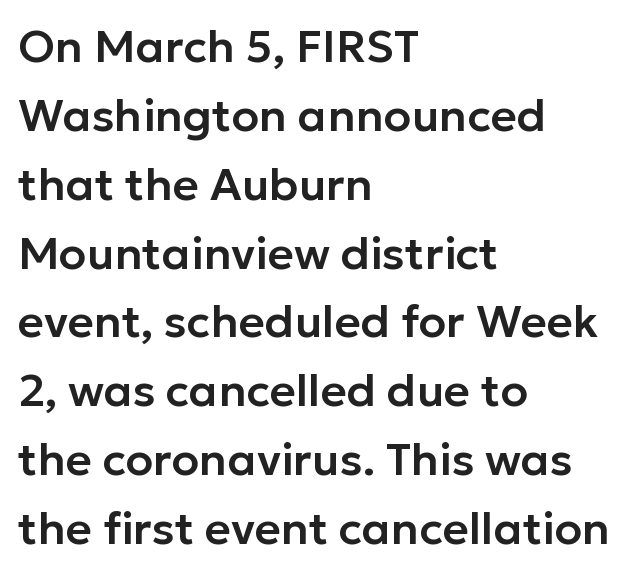
{"serif": "no", "italic": "no", "width": "normal", "stroke_contrast": "low", "x_height": "medium", "monospaced": "no", "underline": "no", "align": "left", "line_spacing": "normal", "line_spacing_ratio": 1.53, "letter_spacing": "normal", "letter_spacing_em": 0.0, "glyph_px": 45}
